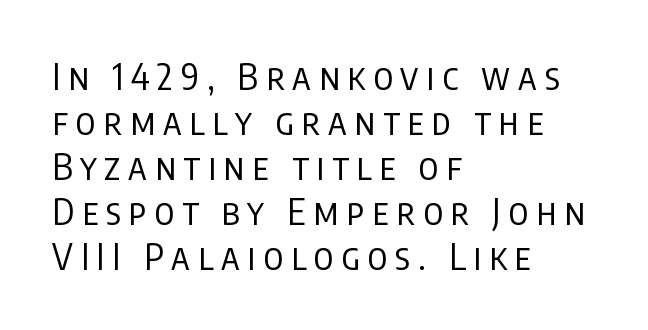
Q: Is the text bold? A: No.
Q: Is the text italic (slanted)? A: No, it is upright.
Q: Is the typeface a serif or a sans-serif typeface? A: Sans-serif.
Q: Is the text underlined? A: No.
Q: How is the paragraph aligned? A: Left-aligned.
Q: Is the spacing between letters normal or unusually wide? A: Unusually wide.
Q: Is the spacing between lines tight, normal or loose? A: Normal.
Q: Width (condensed, normal, or wide)? A: Condensed.
Q: Stroke contrast? A: Low.
Q: x-height? A: Large.
Q: Monospaced? A: No.
